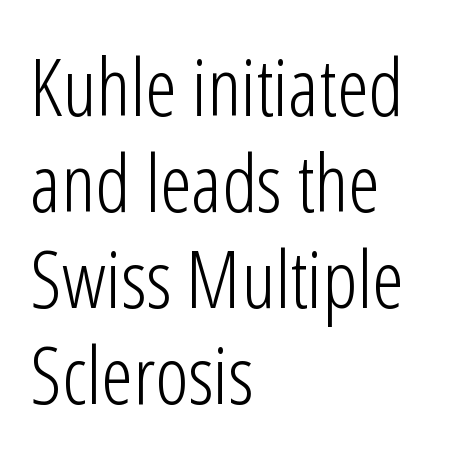
The image shows 80 px light, condensed sans-serif type, upright; set left-aligned, line spacing 1.2x, normal letter spacing, not underlined; low stroke contrast and a medium x-height.
